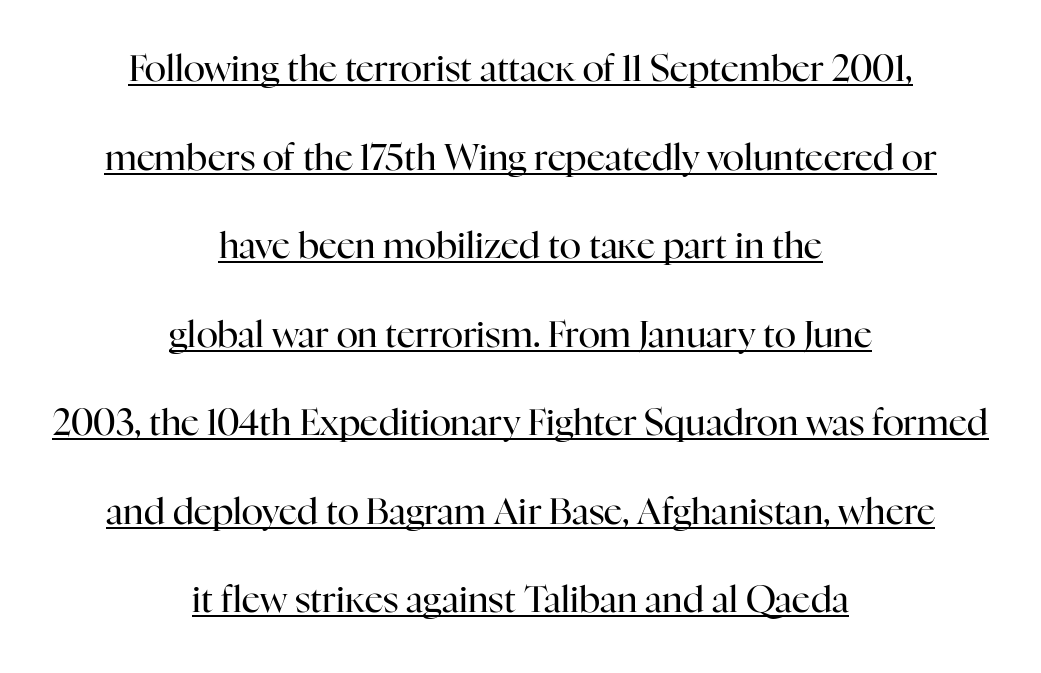
The image shows 36 px regular-weight serif type, upright; set centered, loose line spacing (2.46x), normal letter spacing, underlined; high stroke contrast and a medium x-height.
